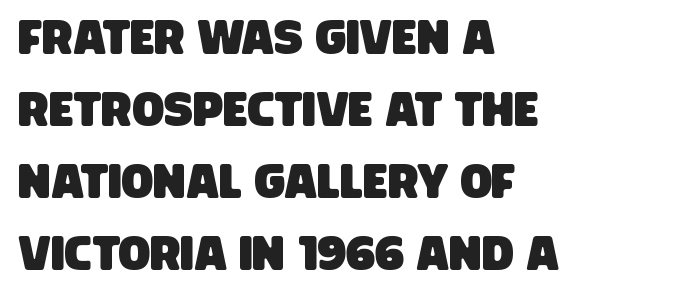
Q: Is the typeface a serif or a sans-serif typeface? A: Sans-serif.
Q: Is the text underlined? A: No.
Q: How is the paragraph aligned? A: Left-aligned.
Q: Is the spacing between letters normal or unusually wide? A: Normal.
Q: Is the spacing between lines tight, normal or loose? A: Normal.
Q: Width (condensed, normal, or wide)? A: Condensed.
Q: Stroke contrast? A: Low.
Q: x-height? A: Large.
Q: Monospaced? A: No.
